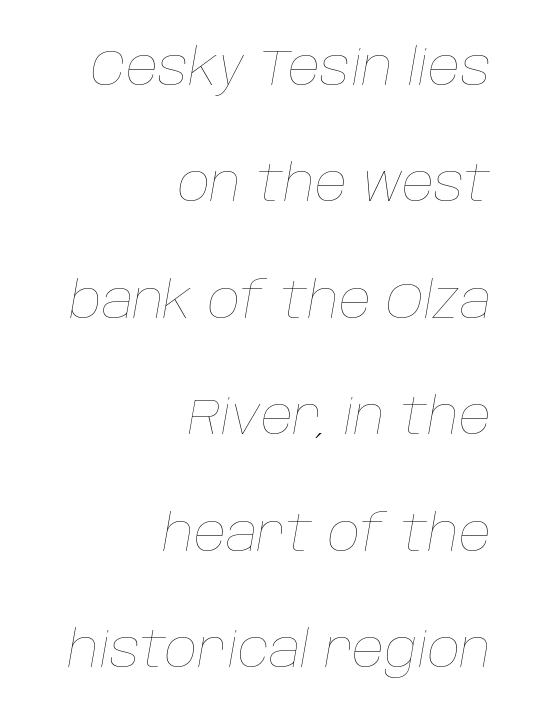
Q: Is the text bold? A: No.
Q: Is the text italic (slanted)? A: Yes, it leans right by about 10 degrees.
Q: Is the text underlined? A: No.
Q: How is the paragraph aligned? A: Right-aligned.
Q: Is the spacing between letters normal or unusually wide? A: Normal.
Q: Is the spacing between lines tight, normal or loose? A: Loose.
Q: Width (condensed, normal, or wide)? A: Normal.
Q: Stroke contrast? A: Low.
Q: x-height? A: Large.
Q: Monospaced? A: No.
